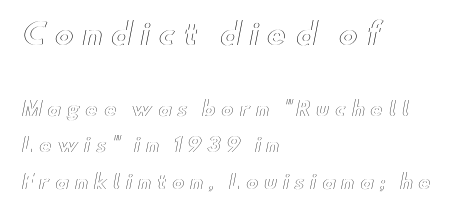
The image shows 29 px wide type; set left-aligned, loose line spacing (1.92x), unusually wide letter spacing (+0.29 em), not underlined; the first (top) block is 1.53x larger; a small x-height.
